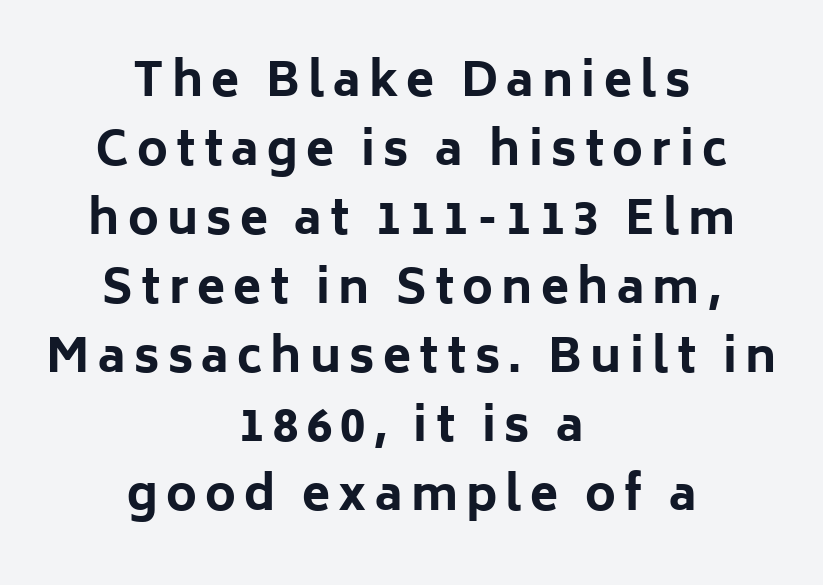
The vertical gap from one line to the next is medium. Visually the block forms a symmetrical silhouette, jagged on both flanks. As a designer I'd log this as weight 700, bold. Check the space under the baseline: it is left empty.
